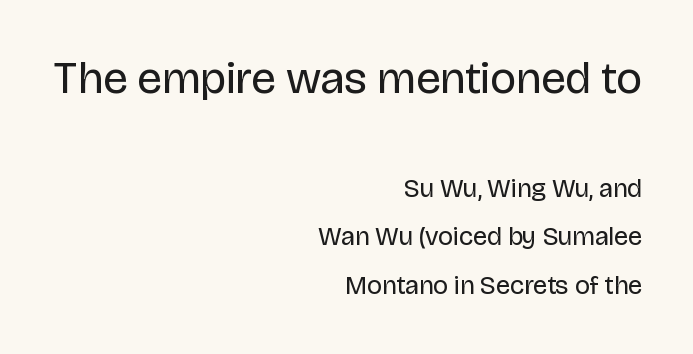
The image shows 45 px regular-weight sans-serif type, upright; set right-aligned, line spacing 1.88x, normal letter spacing, not underlined; the first (top) block is 1.73x larger; low stroke contrast and a large x-height.
